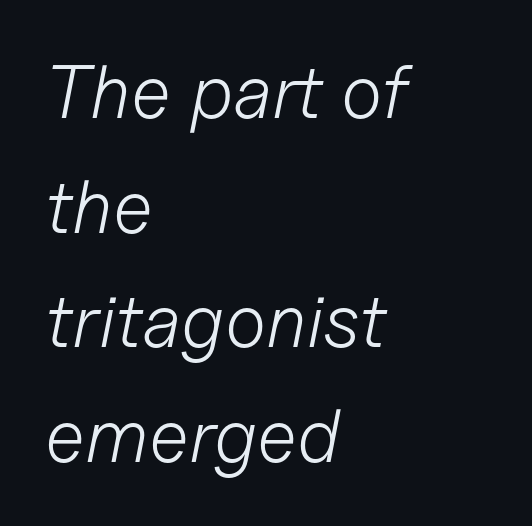
{"italic": "yes", "lean": "right", "slant_degrees": 11, "bold": "no", "weight": "light", "width": "normal", "stroke_contrast": "low", "x_height": "medium", "monospaced": "no", "underline": "no", "align": "left", "line_spacing": "normal", "line_spacing_ratio": 1.53, "letter_spacing": "normal", "letter_spacing_em": 0.0, "glyph_px": 75}
